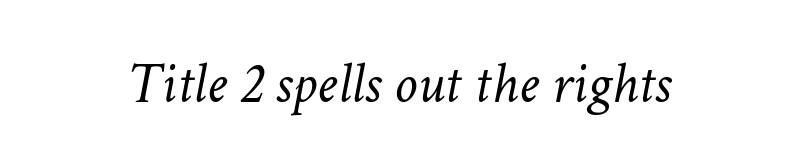
{"italic": "yes", "lean": "right", "slant_degrees": 11, "bold": "no", "weight": "light", "width": "normal", "stroke_contrast": "low", "x_height": "medium", "monospaced": "no", "underline": "no", "letter_spacing": "normal", "letter_spacing_em": 0.0, "glyph_px": 58}
